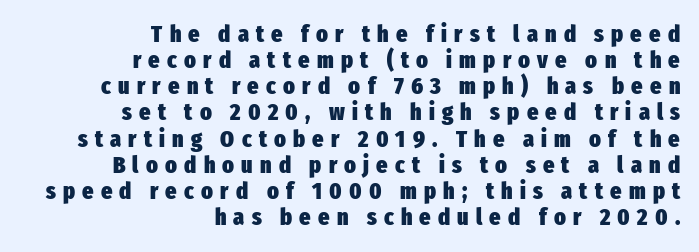
Q: Is the text bold? A: Yes.
Q: Is the text italic (slanted)? A: No, it is upright.
Q: Is the text underlined? A: No.
Q: How is the paragraph aligned? A: Right-aligned.
Q: Is the spacing between letters normal or unusually wide? A: Unusually wide.
Q: Is the spacing between lines tight, normal or loose? A: Tight.
